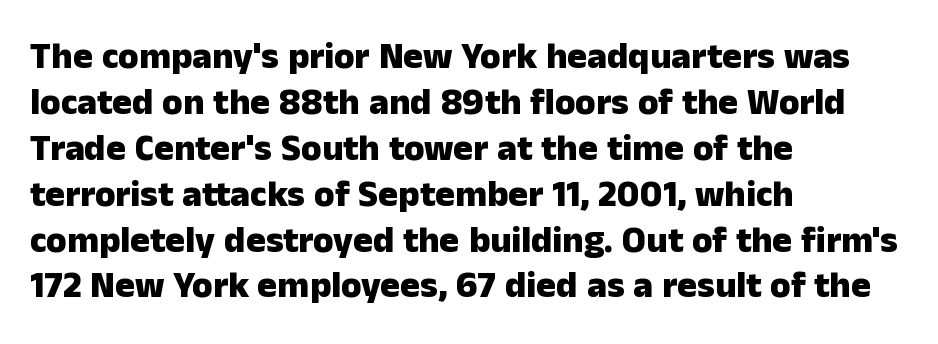
The image shows 37 px heavy sans-serif type, upright; set left-aligned, line spacing 1.24x, normal letter spacing, not underlined; low stroke contrast and a medium x-height.
